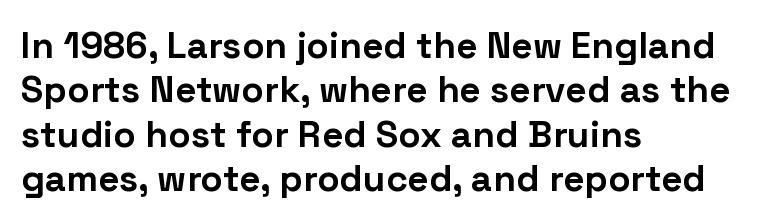
Q: Is the text bold? A: Yes.
Q: Is the text italic (slanted)? A: No, it is upright.
Q: Is the typeface a serif or a sans-serif typeface? A: Sans-serif.
Q: Is the text underlined? A: No.
Q: How is the paragraph aligned? A: Left-aligned.
Q: Is the spacing between letters normal or unusually wide? A: Normal.
Q: Width (condensed, normal, or wide)? A: Normal.
Q: Stroke contrast? A: Low.
Q: x-height? A: Medium.
Q: Monospaced? A: No.
